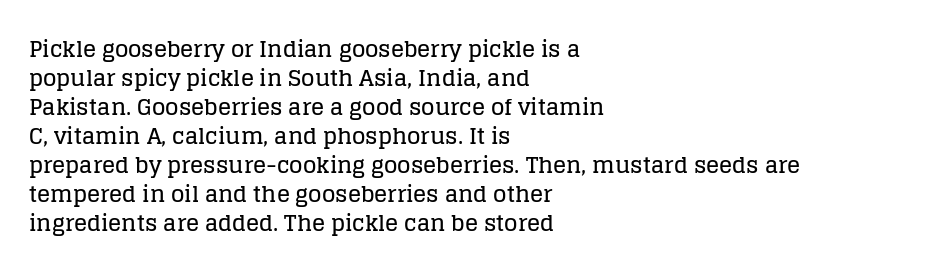
{"italic": "no", "underline": "no", "align": "left", "line_spacing": "normal", "line_spacing_ratio": 1.32, "letter_spacing": "normal", "letter_spacing_em": 0.0, "glyph_px": 22}
